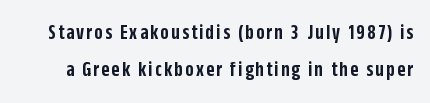
{"italic": "no", "bold": "semi", "underline": "no", "line_spacing": "normal", "line_spacing_ratio": 1.67, "glyph_px": 22}
